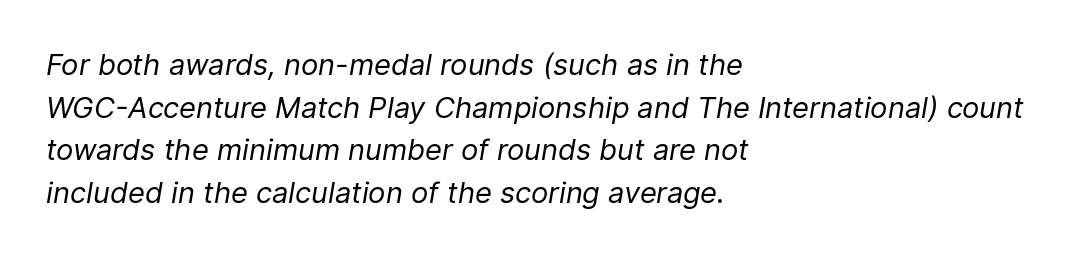
{"italic": "yes", "lean": "right", "slant_degrees": 9, "bold": "no", "weight": "regular", "width": "normal", "stroke_contrast": "low", "x_height": "medium", "monospaced": "no", "underline": "no", "align": "left", "line_spacing": "normal", "line_spacing_ratio": 1.47, "letter_spacing": "normal", "letter_spacing_em": 0.0, "glyph_px": 29}
